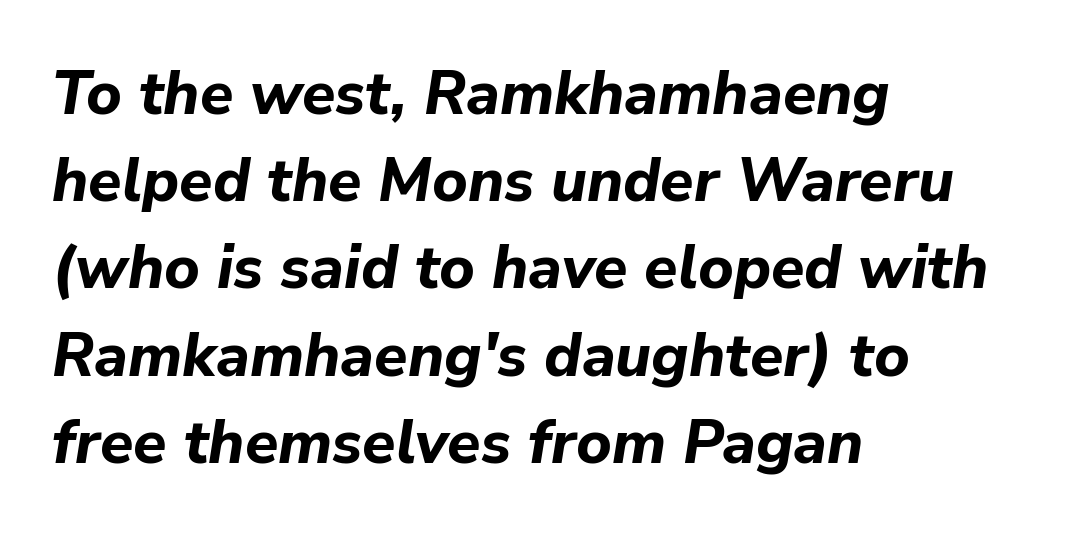
The image shows 61 px bold type, italic (leaning right); set left-aligned, normal line spacing (1.43x), normal letter spacing, not underlined; low stroke contrast and a medium x-height.
